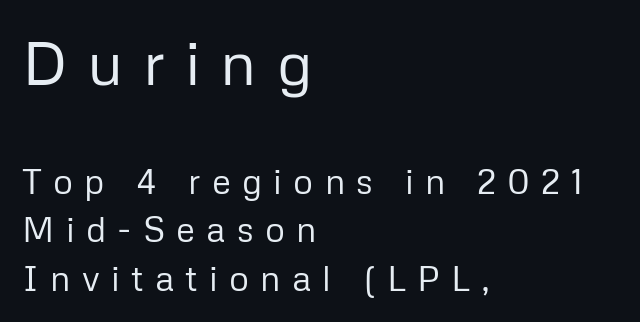
Here the first block reads like a headline and the second like body copy. Letter spacing: wide. Lines of text with bare space underneath. One-word summary of the alignment: left. The passage shown stacks its lines at a standard gap.
